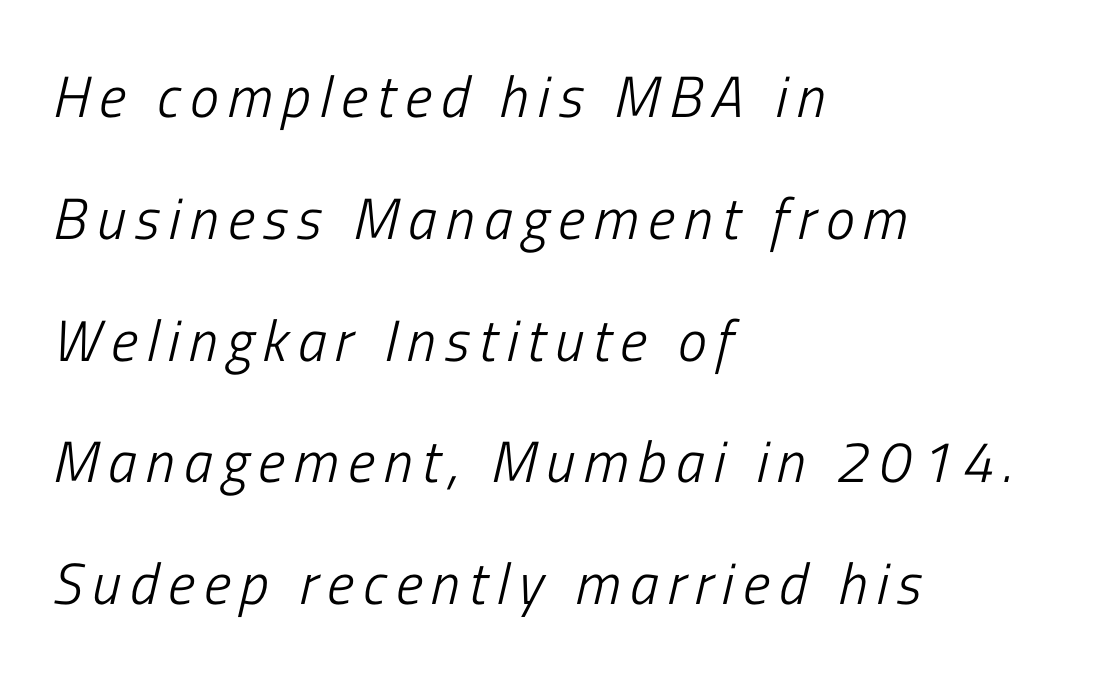
The image shows 58 px light, condensed type, italic (leaning right); set left-aligned, loose line spacing (2.1x), not underlined; low stroke contrast and a medium x-height.
